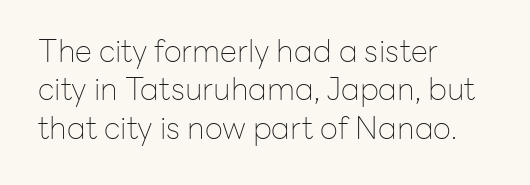
Compared with a centered layout, this one pins lines to the left instead. Here the designer chose a conventional face with non-uniform glyph widths. Short note: letters normally spaced. The font is comparable to plain body text, perhaps lighter. Italic? Not at all — the glyphs are vertical. Check the space under the baseline: it is left empty.
